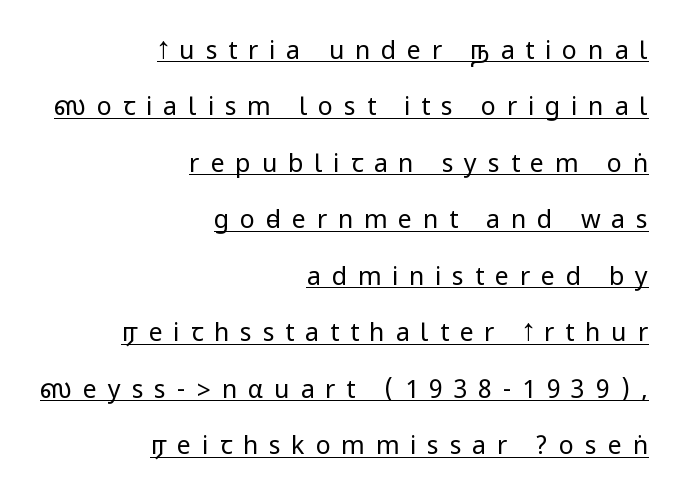
The horizontal fit of the characters is loose and conspicuously gappy. Ascenders rise straight up at ninety degrees. Weight class: somewhere from thin through regular. You can see a thin bar hugging the bottom of the glyphs. The rendering uses a large line-height, opening up the rows. If you drew a ruler down the right edge, every line would touch it.
